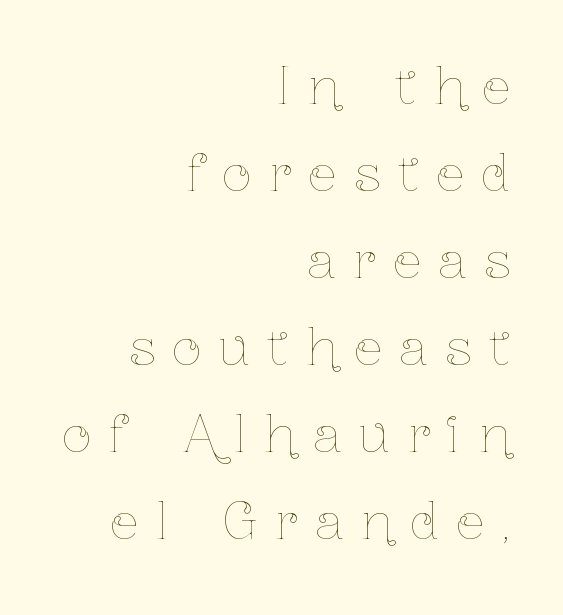
The image shows 50 px thin, condensed type, upright; set right-aligned, line spacing 1.74x, unusually wide letter spacing (+0.36 em), not underlined; low stroke contrast and a medium x-height.
